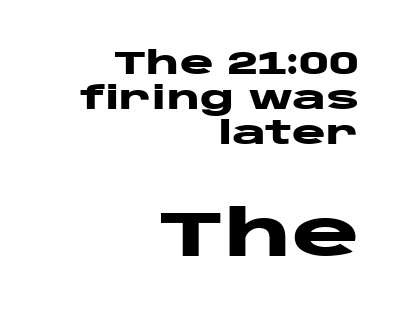
{"serif": "no", "italic": "no", "bold": "yes", "weight": "heavy", "width": "wide", "stroke_contrast": "low", "x_height": "large", "monospaced": "no", "underline": "no", "align": "right", "line_spacing": "tight", "line_spacing_ratio": 1.1, "letter_spacing": "normal", "letter_spacing_em": 0.0, "larger_block": "second", "size_ratio": 2.0, "glyph_px": 64}
